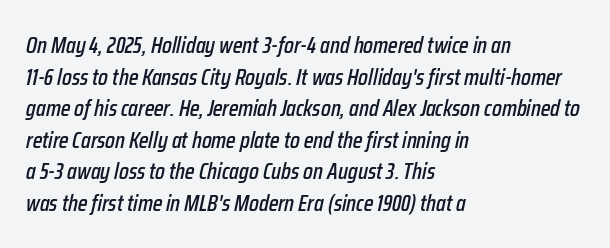
The image shows 23 px text type, italic (leaning right); set left-aligned, normal line spacing (1.37x), normal letter spacing, not underlined.
